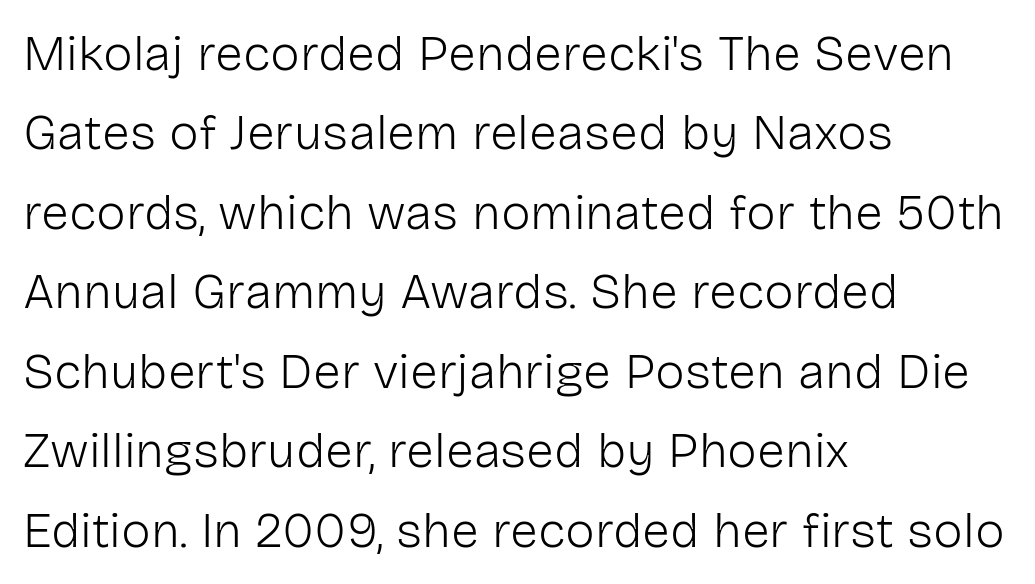
Each letter keeps its own natural width here, so spacing adapts to shape. This is sans-serif lettering, the kind often seen on screens and signage. The font sits on the lighter half of the weight spectrum, regular included. Italic? Not at all — the glyphs are vertical. The leading is moderate, giving the passage an even texture. Casual observation: everything's shoved over to the left.
